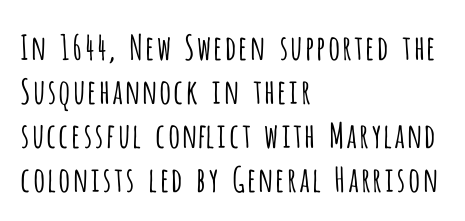
The image shows 34 px light, condensed sans-serif type, upright; set left-aligned, normal line spacing (1.29x), normal letter spacing, not underlined; low stroke contrast and a large x-height.
